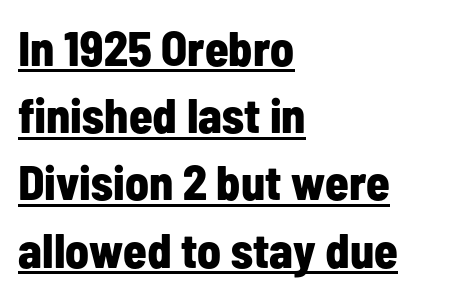
Q: Is the text bold? A: Yes.
Q: Is the text italic (slanted)? A: No, it is upright.
Q: Is the typeface a serif or a sans-serif typeface? A: Sans-serif.
Q: Is the text underlined? A: Yes.
Q: How is the paragraph aligned? A: Left-aligned.
Q: Is the spacing between letters normal or unusually wide? A: Normal.
Q: Is the spacing between lines tight, normal or loose? A: Normal.
Q: Width (condensed, normal, or wide)? A: Condensed.
Q: Stroke contrast? A: Low.
Q: x-height? A: Medium.
Q: Monospaced? A: No.
